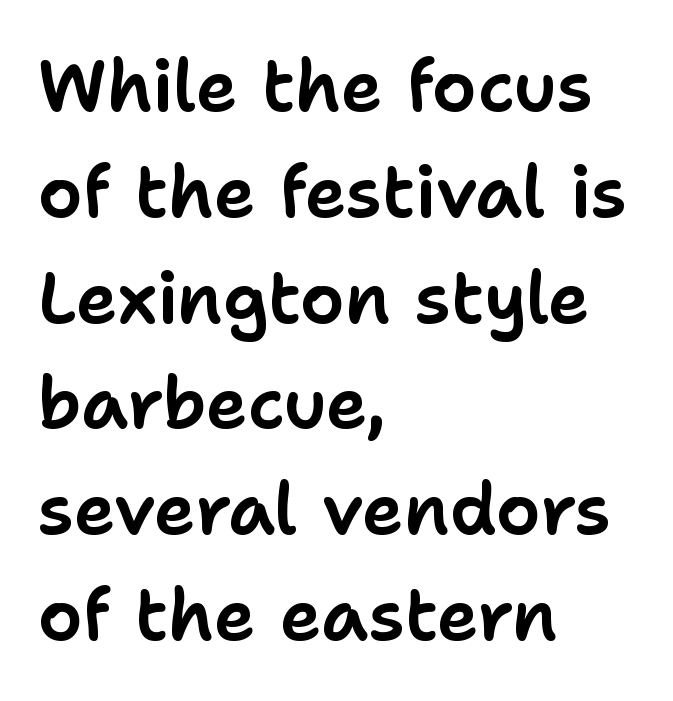
The image shows 71 px sans-serif type, upright; set left-aligned, normal line spacing (1.49x), normal letter spacing, not underlined; low stroke contrast and a medium x-height.
